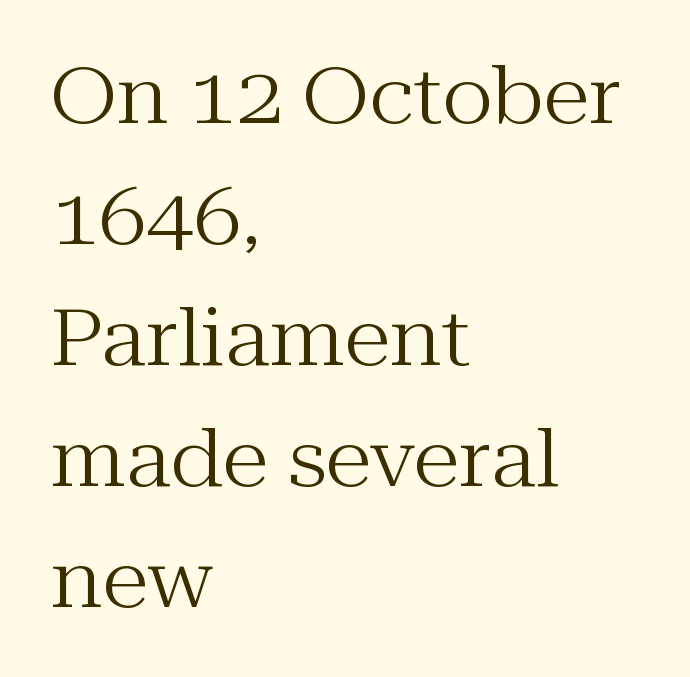
The image shows 77 px regular-weight serif type, upright; set left-aligned, normal line spacing (1.57x), normal letter spacing, not underlined; medium stroke contrast and a medium x-height.
